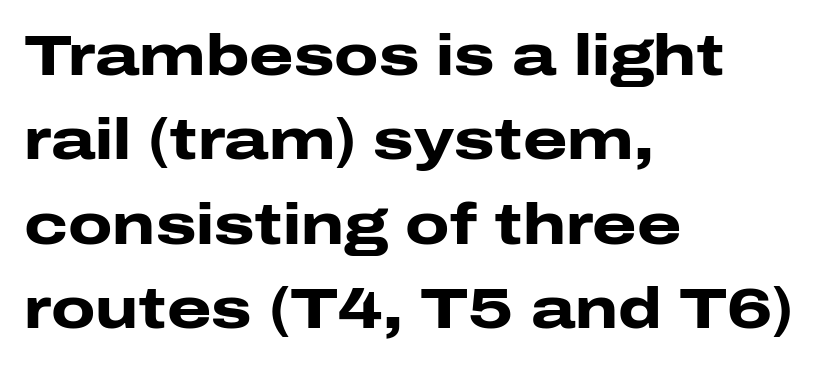
The typesetting leans heavy: a genuine bold. A typesetter would call this proportional, since set widths differ per character. A normal amount of white space separates one row of letters from the next. Nope, no serifs anywhere on these letters.
